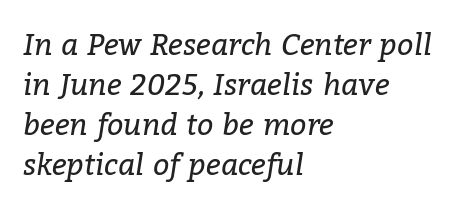
The glyphs are unaccompanied by any horizontal stroke below them. A classic flush-left, rag-right setting is used for this passage. Caption: face not bold, strokes unweighted. The tracking reads as untouched default to a designer's eye. A typesetter would call this proportional, since set widths differ per character. In terms of posture, this sample is oblique.
